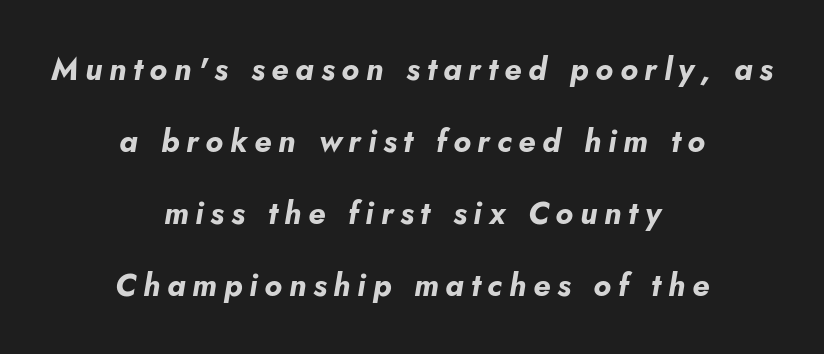
Q: Is the text bold? A: Yes.
Q: Is the text italic (slanted)? A: Yes, it leans right by about 5 degrees.
Q: Is the text underlined? A: No.
Q: How is the paragraph aligned? A: Centered.
Q: Is the spacing between letters normal or unusually wide? A: Unusually wide.
Q: Is the spacing between lines tight, normal or loose? A: Loose.
Q: Width (condensed, normal, or wide)? A: Normal.
Q: Stroke contrast? A: Low.
Q: x-height? A: Small.
Q: Monospaced? A: No.
